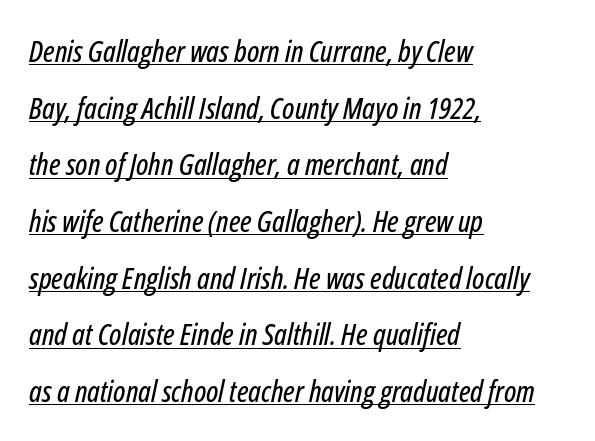
{"italic": "yes", "lean": "right", "slant_degrees": 12, "width": "condensed", "stroke_contrast": "low", "x_height": "medium", "monospaced": "no", "underline": "yes", "align": "left", "line_spacing_ratio": 1.89, "letter_spacing": "normal", "letter_spacing_em": 0.0, "glyph_px": 30}
